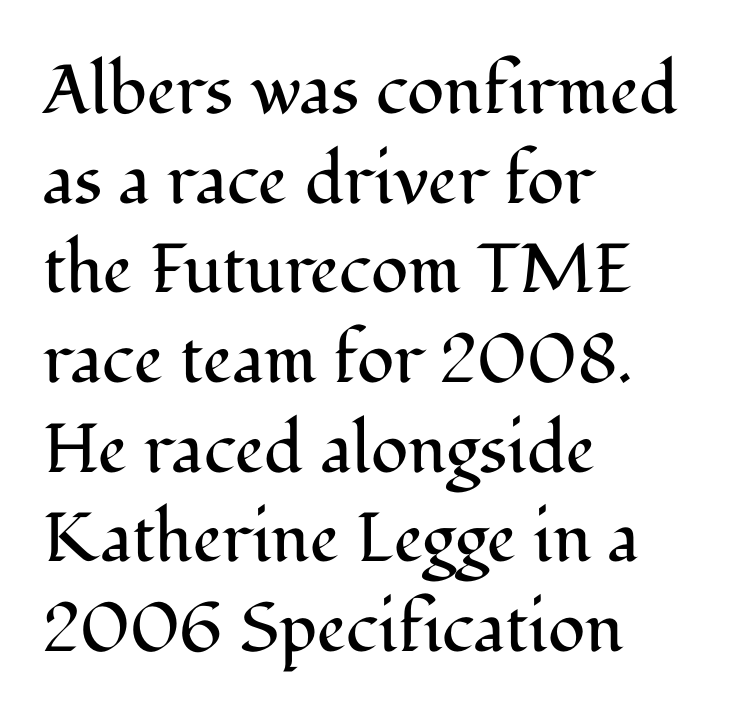
Proportional: the letters do not fall into vertical columns. Regular leading. If you drew a line through each stem, it would be perfectly vertical. Tracking value appears to be zero — textbook default spacing.
